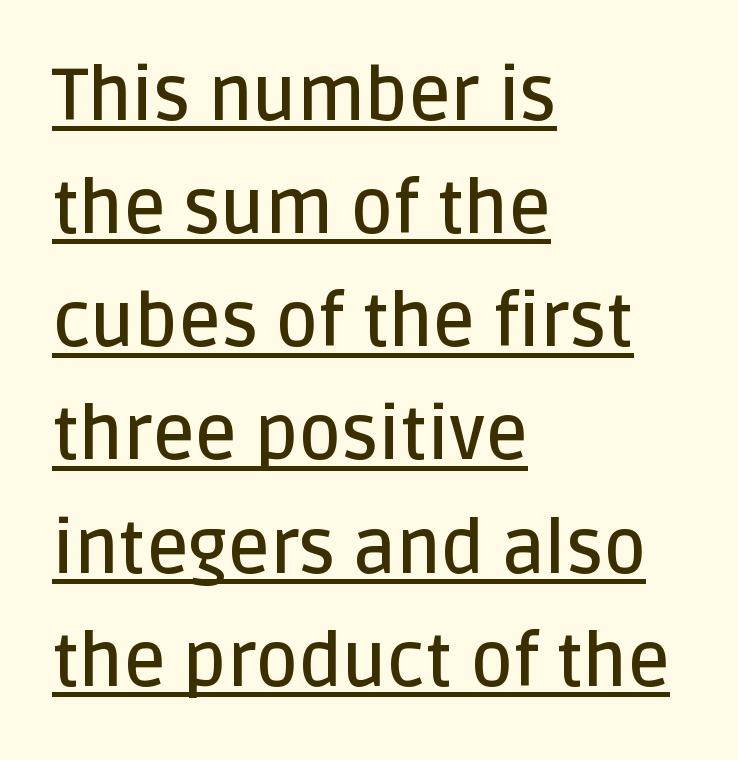
{"serif": "no", "italic": "no", "bold": "semi", "weight": "semibold", "width": "normal", "stroke_contrast": "low", "x_height": "large", "monospaced": "no", "underline": "yes", "align": "left", "line_spacing": "normal", "line_spacing_ratio": 1.55, "letter_spacing": "normal", "letter_spacing_em": 0.0, "glyph_px": 73}
